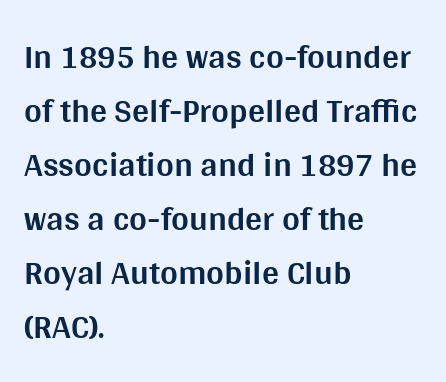
{"serif": "no", "italic": "no", "bold": "yes", "weight": "bold", "width": "normal", "stroke_contrast": "medium", "x_height": "large", "monospaced": "no", "underline": "no", "align": "left", "line_spacing": "normal", "line_spacing_ratio": 1.59, "letter_spacing": "normal", "letter_spacing_em": 0.0, "glyph_px": 34}
